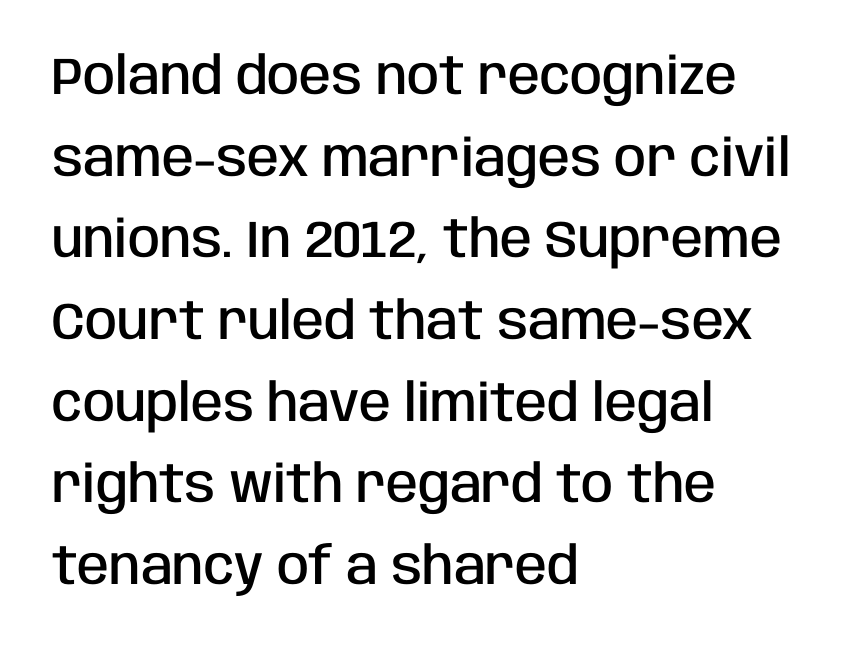
A semibold gives these letters moderate extra thickness, short of bold. How are the letters spaced? Ordinarily, with no added tracking. Reading down the block, your eye returns to a fixed left position each line. The passage shown is typeset with a sans-serif family. Words float on clear page, feet unadorned. Rows of type keep a routine distance in the vertical direction.
